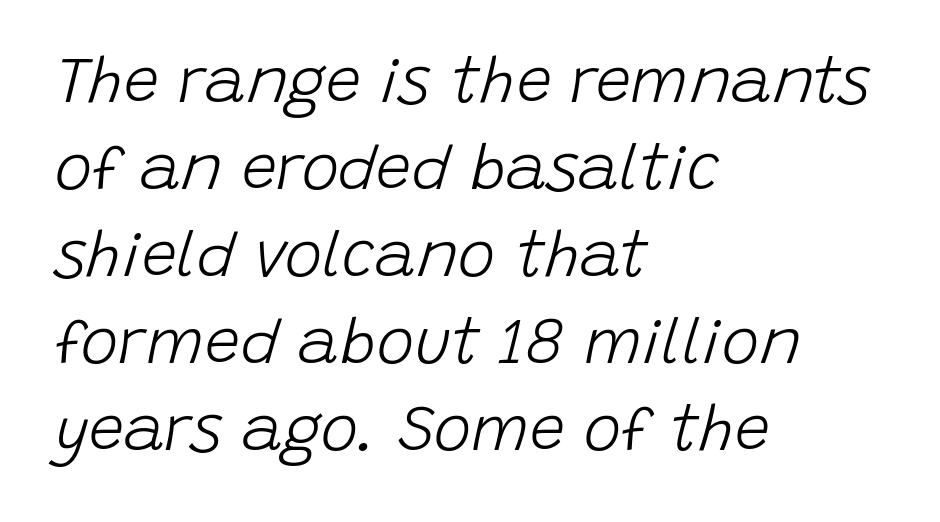
Style check: oblique. A typesetter would call this proportional, since set widths differ per character. What's the leading like? Ordinary, nothing unusual. All the whitespace from short lines collects on the right. Letters rest on an invisible, unmarked baseline. Honestly, the letter spacing is just normal — you wouldn't notice it.
